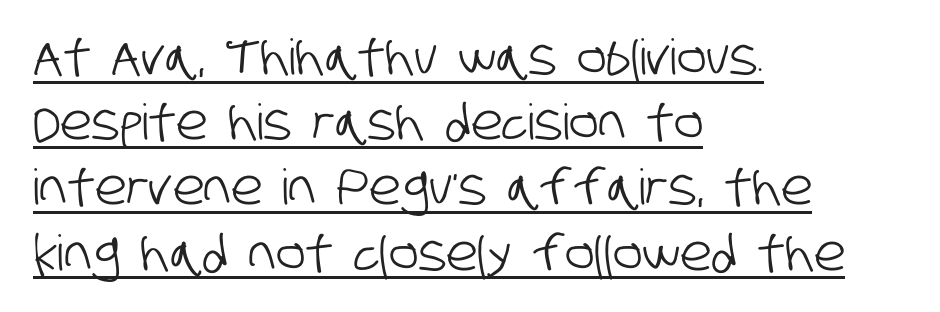
The image shows 49 px condensed sans-serif type; set left-aligned, normal line spacing (1.33x), normal letter spacing, underlined; low stroke contrast and a large x-height.
